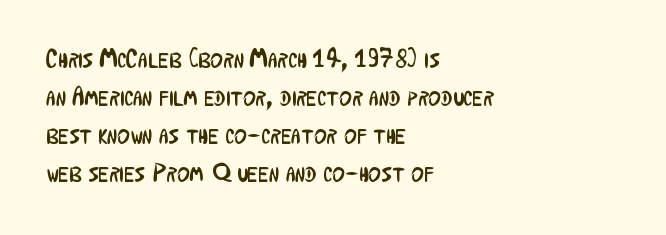
The designer left line spacing at the default. A classic flush-left, rag-right setting is used for this passage. The font sits on the lighter half of the weight spectrum, regular included. The letters stand straight up with perfectly vertical stems. No word sits above an underline.
